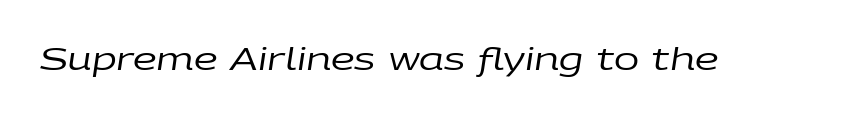
{"italic": "yes", "lean": "right", "slant_degrees": 9, "bold": "no", "weight": "regular", "width": "wide", "stroke_contrast": "low", "x_height": "large", "monospaced": "no", "underline": "no", "letter_spacing": "normal", "letter_spacing_em": 0.0, "glyph_px": 30}
